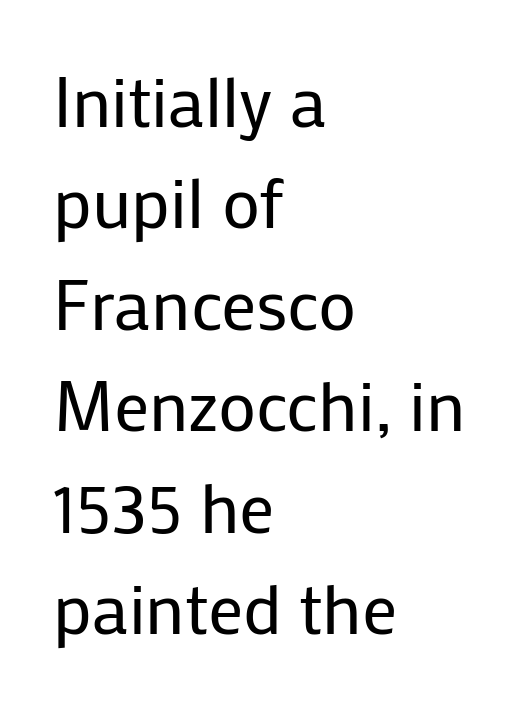
{"serif": "no", "italic": "no", "bold": "no", "weight": "regular", "width": "normal", "stroke_contrast": "low", "x_height": "medium", "monospaced": "no", "underline": "no", "align": "left", "line_spacing": "normal", "line_spacing_ratio": 1.45, "letter_spacing": "normal", "letter_spacing_em": 0.0, "glyph_px": 70}
